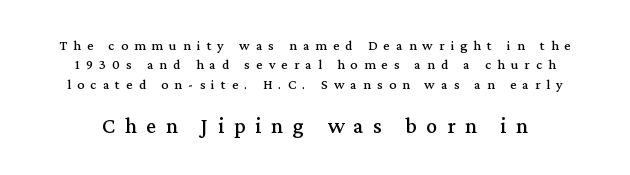
The image shows 22 px text type, upright; set normal line spacing (1.39x), unusually wide letter spacing (+0.44 em), not underlined; the second (bottom) block is 1.57x larger.
